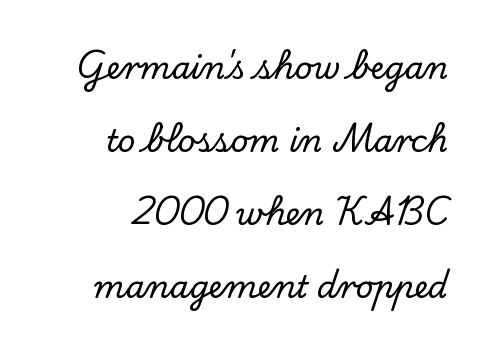
The image shows 31 px serif type; set right-aligned, loose line spacing (2.36x), normal letter spacing, not underlined; low stroke contrast and a small x-height.
